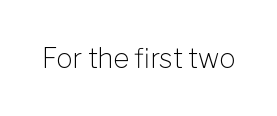
The image shows 27 px text type, upright; set normal letter spacing, not underlined.
